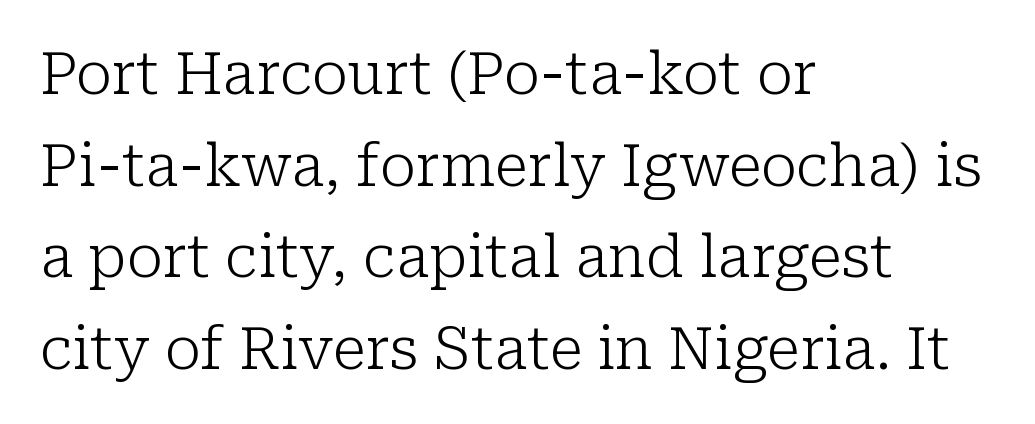
Q: Is the text bold? A: No.
Q: Is the text italic (slanted)? A: No, it is upright.
Q: Is the typeface a serif or a sans-serif typeface? A: Serif.
Q: Is the text underlined? A: No.
Q: How is the paragraph aligned? A: Left-aligned.
Q: Is the spacing between letters normal or unusually wide? A: Normal.
Q: Is the spacing between lines tight, normal or loose? A: Normal.
Q: Width (condensed, normal, or wide)? A: Normal.
Q: Stroke contrast? A: Low.
Q: x-height? A: Medium.
Q: Monospaced? A: No.
